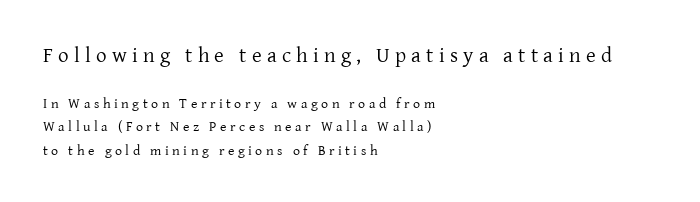
Which of the two is more prominent by size? The first, at the top. Just letters on the line, the space beneath them empty. How are the letters spaced? Widely, with obvious added tracking. Vertically, the passage feels balanced, rows spaced as you'd expect. Quick note: not italic, upright.
